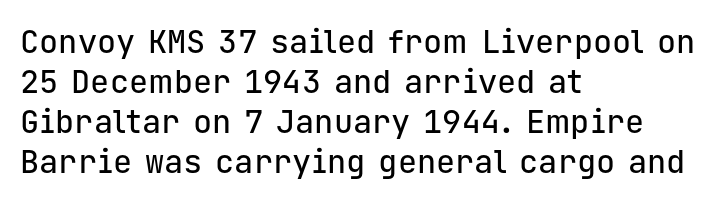
The image shows 32 px sans-serif type, upright, monospaced; set left-aligned, normal line spacing (1.25x), normal letter spacing, not underlined; low stroke contrast and a medium x-height.
